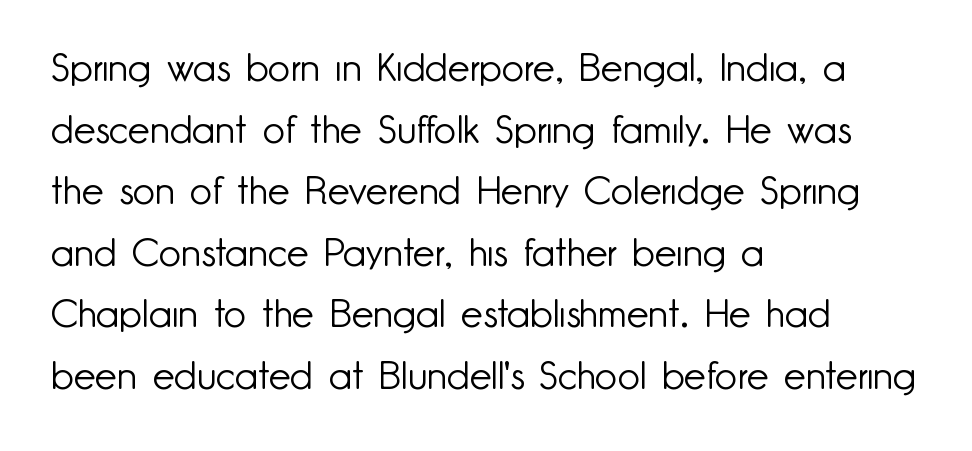
The line texture is even and compact thanks to regular tracking. A roman cut, with each character standing at attention. Regarding leading, the lines here are spaced in the standard way. Bold? No — there's no thickening of the strokes. In terms of letterform style, serifs are entirely absent. Each letter keeps its own natural width here, so spacing adapts to shape.
